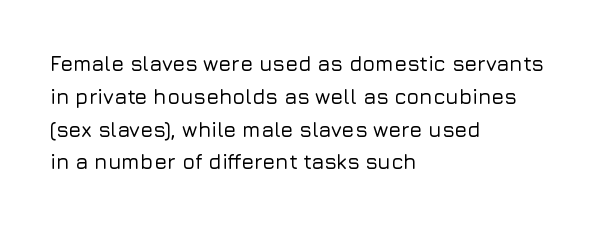
The image shows 21 px text type, upright; set left-aligned, normal line spacing (1.56x), normal letter spacing, not underlined.
